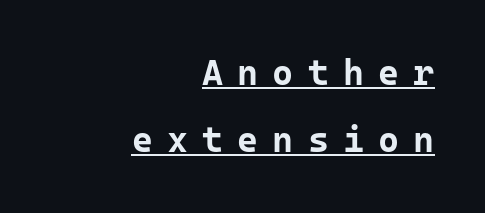
Q: Is the text bold? A: Yes.
Q: Is the text italic (slanted)? A: No, it is upright.
Q: Is the typeface a serif or a sans-serif typeface? A: Sans-serif.
Q: Is the text underlined? A: Yes.
Q: How is the paragraph aligned? A: Right-aligned.
Q: Is the spacing between letters normal or unusually wide? A: Unusually wide.
Q: Width (condensed, normal, or wide)? A: Normal.
Q: Stroke contrast? A: Low.
Q: x-height? A: Medium.
Q: Monospaced? A: Yes.
